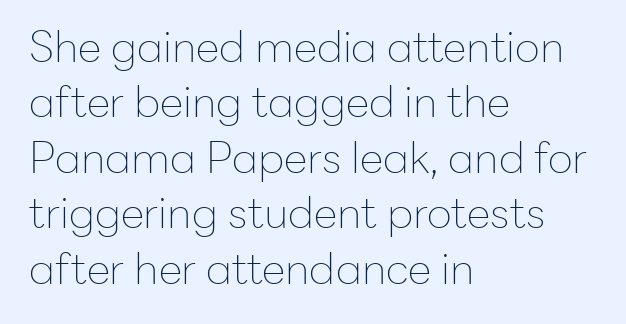
Q: Is the text bold? A: No.
Q: Is the text italic (slanted)? A: No, it is upright.
Q: Is the typeface a serif or a sans-serif typeface? A: Sans-serif.
Q: Is the text underlined? A: No.
Q: How is the paragraph aligned? A: Left-aligned.
Q: Is the spacing between letters normal or unusually wide? A: Normal.
Q: Is the spacing between lines tight, normal or loose? A: Normal.
Q: Width (condensed, normal, or wide)? A: Normal.
Q: Stroke contrast? A: Low.
Q: x-height? A: Medium.
Q: Monospaced? A: No.
